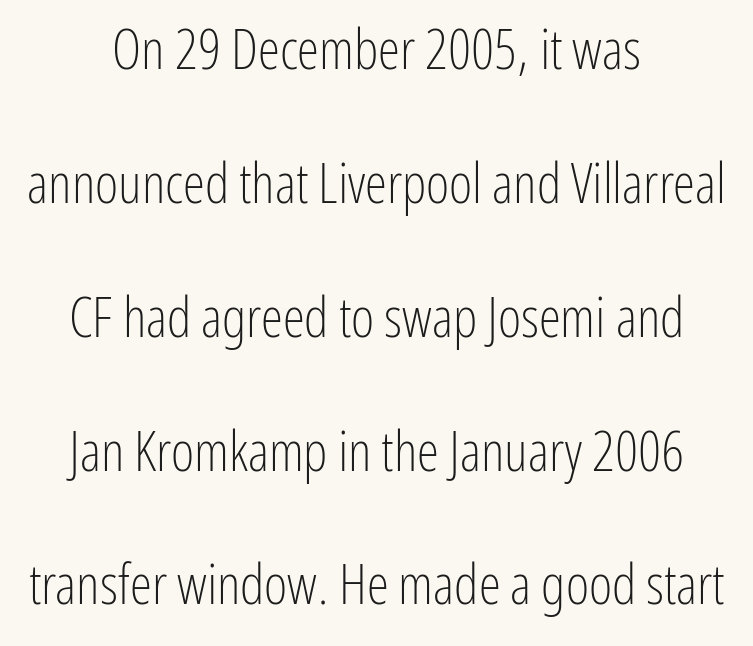
Q: Is the text bold? A: No.
Q: Is the text italic (slanted)? A: No, it is upright.
Q: Is the typeface a serif or a sans-serif typeface? A: Sans-serif.
Q: Is the text underlined? A: No.
Q: How is the paragraph aligned? A: Centered.
Q: Is the spacing between letters normal or unusually wide? A: Normal.
Q: Is the spacing between lines tight, normal or loose? A: Loose.
Q: Width (condensed, normal, or wide)? A: Condensed.
Q: Stroke contrast? A: Low.
Q: x-height? A: Medium.
Q: Monospaced? A: No.
